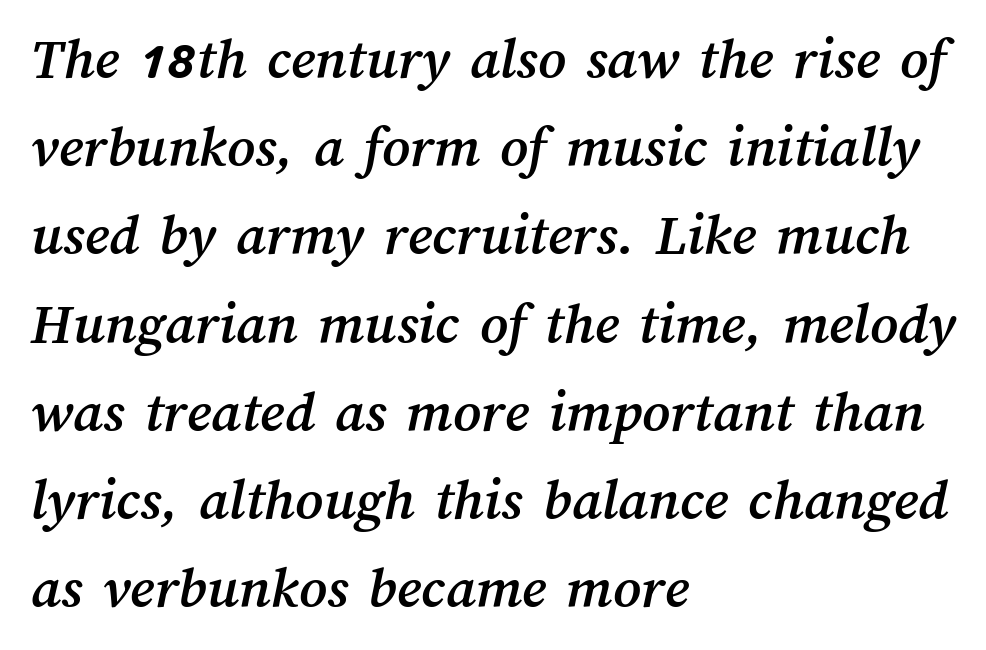
The image shows 60 px text type; set left-aligned, normal line spacing (1.47x), normal letter spacing, not underlined; medium stroke contrast and a medium x-height.
